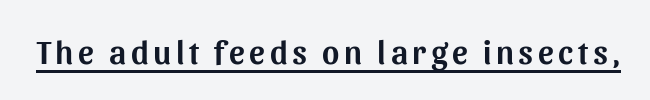
Q: Is the text italic (slanted)? A: No, it is upright.
Q: Is the typeface a serif or a sans-serif typeface? A: Sans-serif.
Q: Is the text underlined? A: Yes.
Q: Width (condensed, normal, or wide)? A: Normal.
Q: Stroke contrast? A: Medium.
Q: x-height? A: Medium.
Q: Monospaced? A: No.
